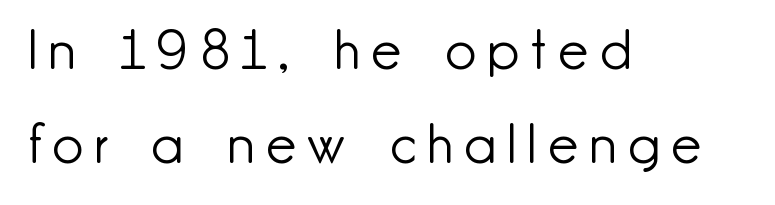
{"serif": "no", "italic": "no", "bold": "no", "weight": "light", "width": "normal", "stroke_contrast": "low", "x_height": "small", "monospaced": "no", "underline": "no", "align": "left", "line_spacing_ratio": 1.74, "letter_spacing": "wide", "letter_spacing_em": 0.21, "glyph_px": 54}
